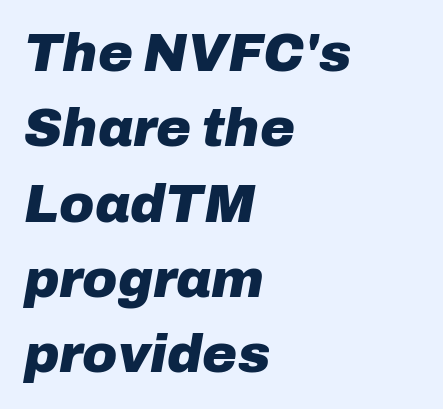
The image shows 53 px heavy type, italic (leaning right); set left-aligned, normal line spacing (1.42x), normal letter spacing, not underlined; low stroke contrast and a medium x-height.
